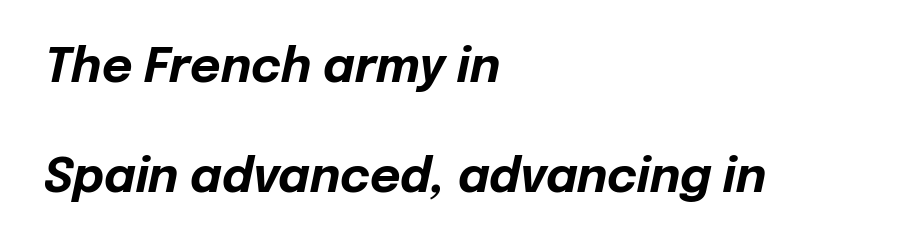
{"italic": "yes", "lean": "right", "slant_degrees": 12, "bold": "yes", "weight": "bold", "width": "normal", "stroke_contrast": "low", "x_height": "medium", "monospaced": "no", "underline": "no", "align": "left", "line_spacing": "loose", "line_spacing_ratio": 2.34, "letter_spacing": "normal", "letter_spacing_em": 0.0, "glyph_px": 47}
